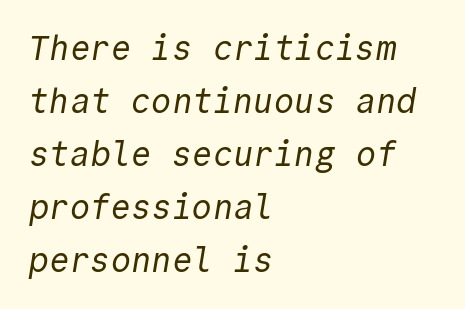
The image shows 34 px regular-weight sans-serif type, monospaced; set left-aligned, normal line spacing (1.56x), normal letter spacing, not underlined; a medium x-height.
